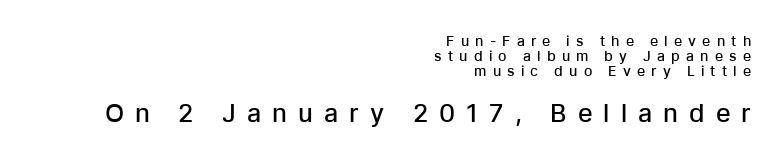
{"italic": "no", "bold": "semi", "underline": "no", "align": "right", "line_spacing": "tight", "line_spacing_ratio": 1.08, "letter_spacing": "wide", "letter_spacing_em": 0.44, "larger_block": "second", "size_ratio": 1.79, "glyph_px": 25}
